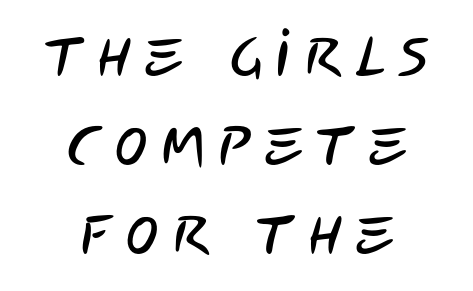
{"serif": "no", "width": "condensed", "stroke_contrast": "low", "x_height": "large", "monospaced": "no", "underline": "no", "align": "center", "line_spacing": "normal", "line_spacing_ratio": 1.65, "letter_spacing": "wide", "letter_spacing_em": 0.26, "glyph_px": 54}
